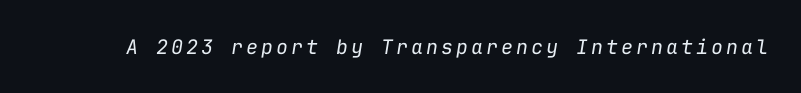
Each row of text sits above clean, open space. There's an unmistakable incline to the writing here. A light-to-regular cut is what we see here.
